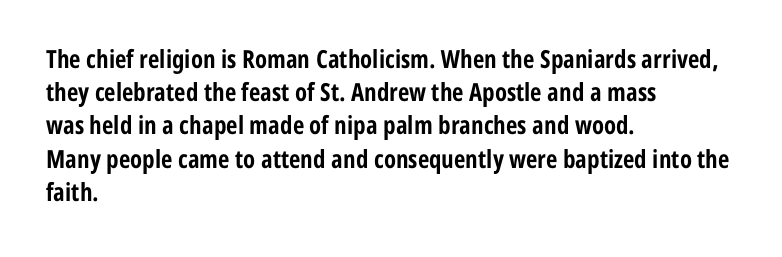
{"italic": "no", "bold": "yes", "underline": "no", "align": "left", "line_spacing": "normal", "line_spacing_ratio": 1.33, "letter_spacing": "normal", "letter_spacing_em": 0.0, "glyph_px": 25}
